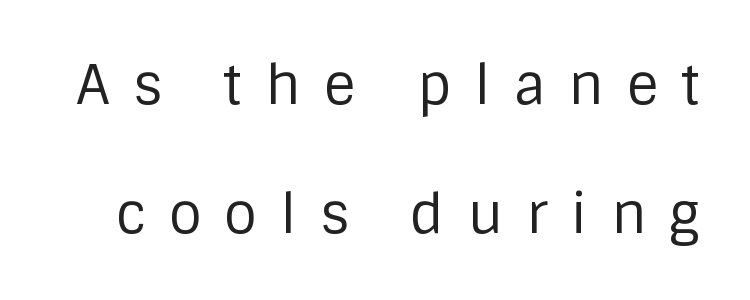
Q: Is the text bold? A: No.
Q: Is the text italic (slanted)? A: No, it is upright.
Q: Is the typeface a serif or a sans-serif typeface? A: Sans-serif.
Q: Is the text underlined? A: No.
Q: Is the spacing between letters normal or unusually wide? A: Unusually wide.
Q: Is the spacing between lines tight, normal or loose? A: Loose.
Q: Width (condensed, normal, or wide)? A: Normal.
Q: Stroke contrast? A: Low.
Q: x-height? A: Large.
Q: Monospaced? A: No.
